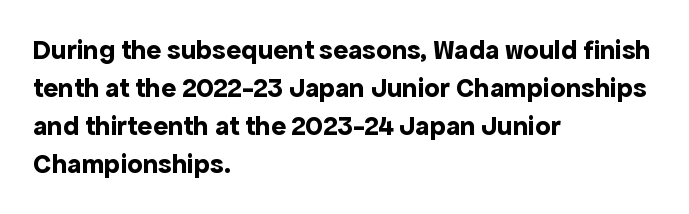
The image shows 28 px bold sans-serif type, upright; set left-aligned, normal line spacing (1.36x), normal letter spacing, not underlined; a medium x-height.
